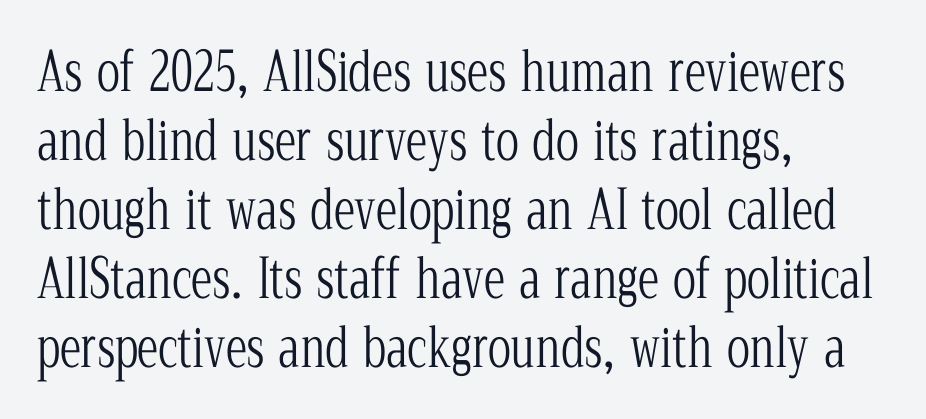
Q: Is the text bold? A: No.
Q: Is the text italic (slanted)? A: No, it is upright.
Q: Is the typeface a serif or a sans-serif typeface? A: Serif.
Q: Is the text underlined? A: No.
Q: How is the paragraph aligned? A: Left-aligned.
Q: Is the spacing between letters normal or unusually wide? A: Normal.
Q: Is the spacing between lines tight, normal or loose? A: Normal.
Q: Width (condensed, normal, or wide)? A: Condensed.
Q: Stroke contrast? A: Low.
Q: x-height? A: Medium.
Q: Monospaced? A: No.
